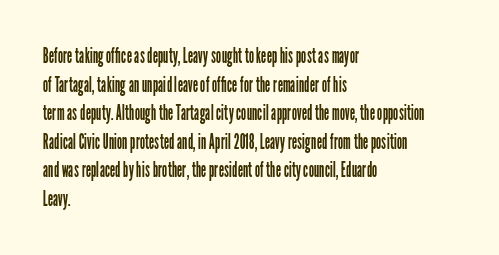
Line beginnings align vertically; line endings do not. Whoever set this chose a conventional vertical rhythm. Stroke mass is kept to a normal reading level or below. Nobody touched the tracking dial on this one.
